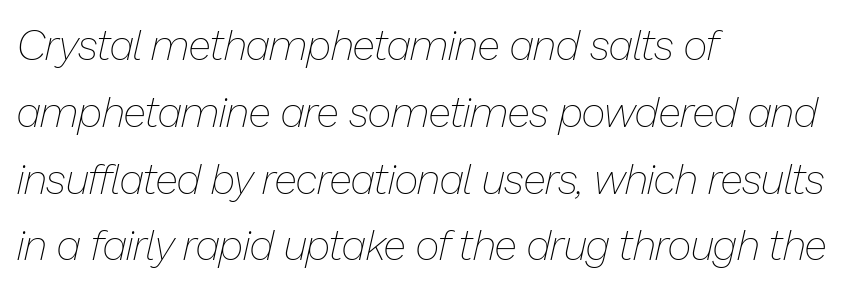
This rendering uses left alignment, leaving the right contour irregular. Weight: not bold — regular or lighter. Honestly, the letter spacing is just normal — you wouldn't notice it. Looks like regular typesetting: each glyph gets only the width it needs. Plain, unruled lines of type.
